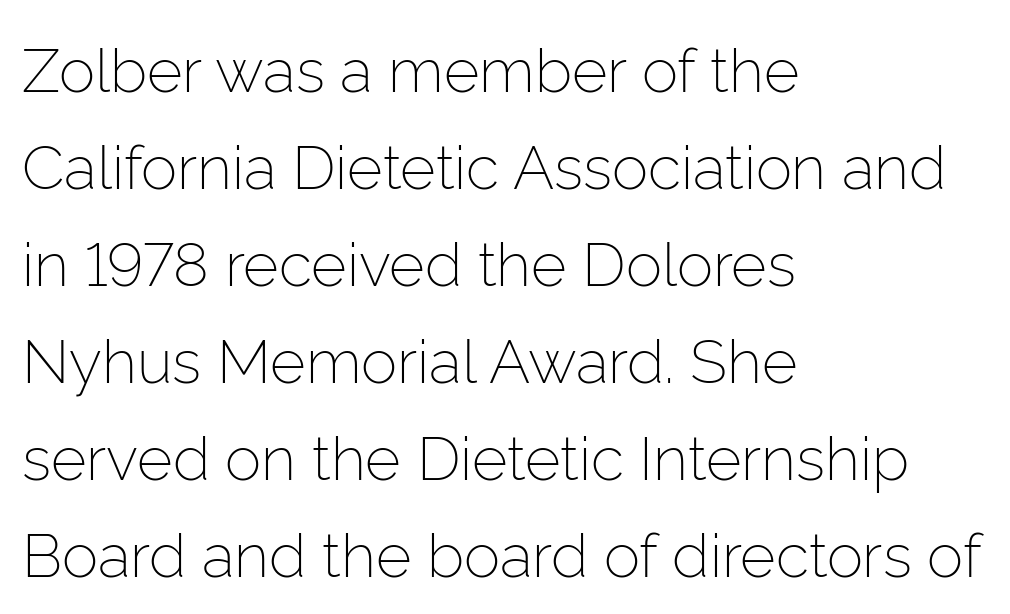
The image shows 61 px light sans-serif type, upright; set left-aligned, normal line spacing (1.59x), normal letter spacing, not underlined; low stroke contrast and a medium x-height.
